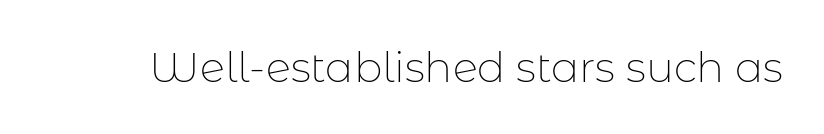
Q: Is the text bold? A: No.
Q: Is the text italic (slanted)? A: No, it is upright.
Q: Is the typeface a serif or a sans-serif typeface? A: Sans-serif.
Q: Is the text underlined? A: No.
Q: Is the spacing between letters normal or unusually wide? A: Normal.
Q: Width (condensed, normal, or wide)? A: Normal.
Q: Stroke contrast? A: Low.
Q: x-height? A: Medium.
Q: Monospaced? A: No.
